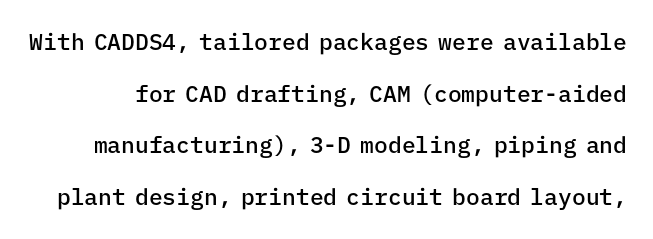
{"italic": "no", "bold": "semi", "underline": "no", "line_spacing": "loose", "line_spacing_ratio": 2.25, "letter_spacing": "normal", "letter_spacing_em": 0.0, "glyph_px": 23}
